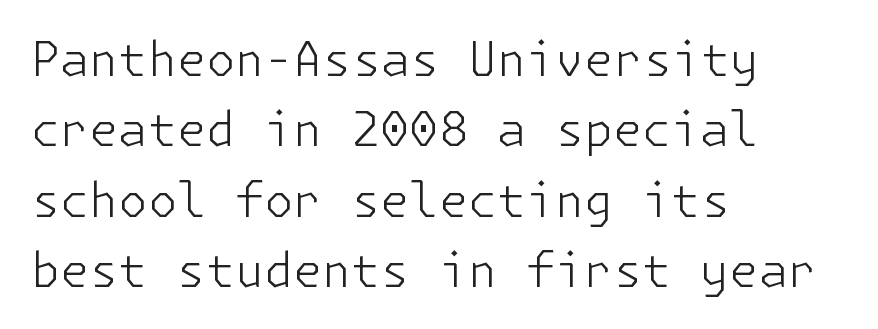
{"serif": "no", "italic": "no", "bold": "no", "weight": "light", "width": "normal", "stroke_contrast": "low", "x_height": "medium", "underline": "no", "align": "left", "line_spacing": "normal", "line_spacing_ratio": 1.5, "letter_spacing": "normal", "letter_spacing_em": 0.0, "glyph_px": 47}
